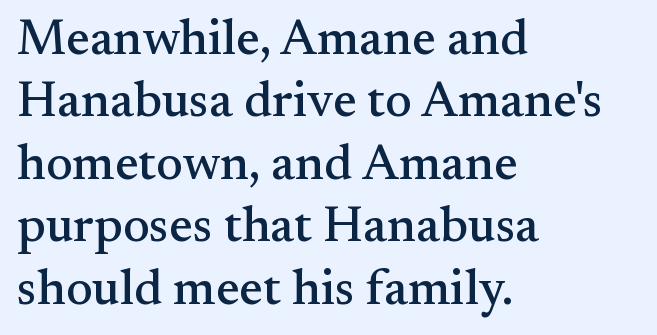
One glance says typical: line gaps are just what's usual. Look at the bottom of the vertical strokes: they flare into serifs here. Style check: upright. What stands out about the letter spacing? Nothing — it is the standard amount. This rendering features lettering with no underline.
